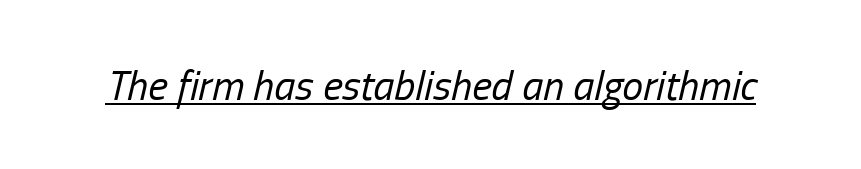
Q: Is the text bold? A: No.
Q: Is the text italic (slanted)? A: Yes, it leans right by about 13 degrees.
Q: Is the text underlined? A: Yes.
Q: Is the spacing between letters normal or unusually wide? A: Normal.
Q: Width (condensed, normal, or wide)? A: Condensed.
Q: Stroke contrast? A: Low.
Q: x-height? A: Medium.
Q: Monospaced? A: No.
